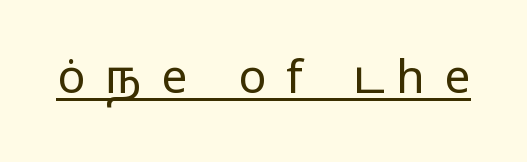
Substantial extra tracking has been applied to these lines. The rendering uses natural spacing where letterforms have individual widths. Observe the absence of serifs on each vertical stroke in this sample. Ascenders rise straight up at ninety degrees. This rendering features underlined lettering.
